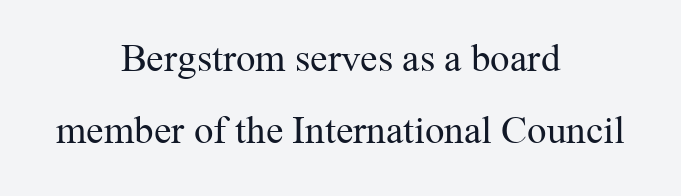
The strokes are not fattened; the text isn't bold. The paragraph has two soft edges and a firm central axis. Do the letters lean? They stand straight. Is this a fixed-width face? No — the glyphs have proportional, varying widths. Compared with typical body copy, the letter spacing here is the same.
